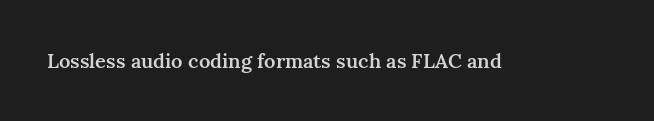
I'd describe the lettering as semibold — firm but not a full bold. The string is rendered with underlining switched off. If you drew a line through each stem, it would be perfectly vertical. Observe the ordinary spacing: letters are neighbours, not strangers.
